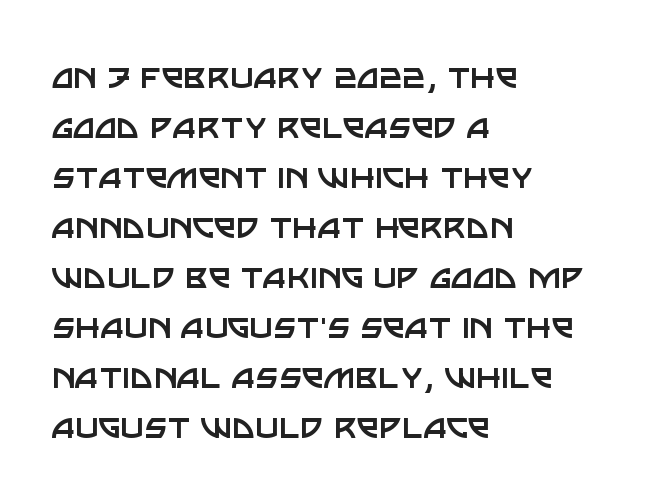
The type family on display is of the sans-serif kind. You can tell it's not italic because the verticals are truly vertical. Reading down the block, your eye returns to a fixed left position each line. The space beneath each line is pristine and unruled. Here the designer chose a conventional face with non-uniform glyph widths.
